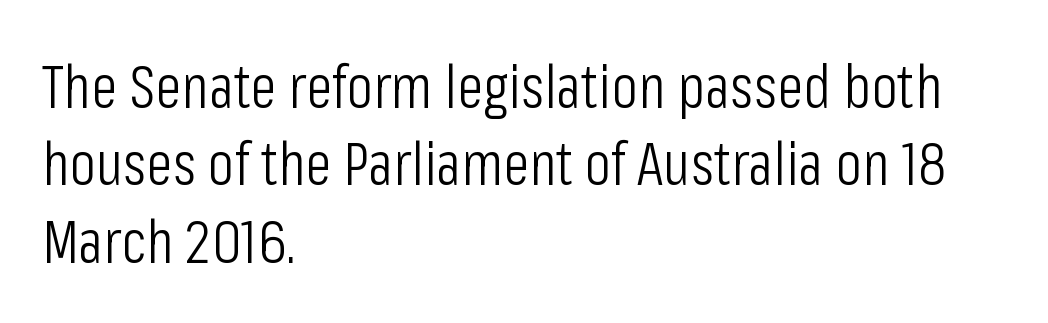
It's the straight-up-and-down kind of type. The designer went with a sans here, leaving each stem footless. Is this a fixed-width face? No — the glyphs have proportional, varying widths. The rows are spaced the way most documents space them.
